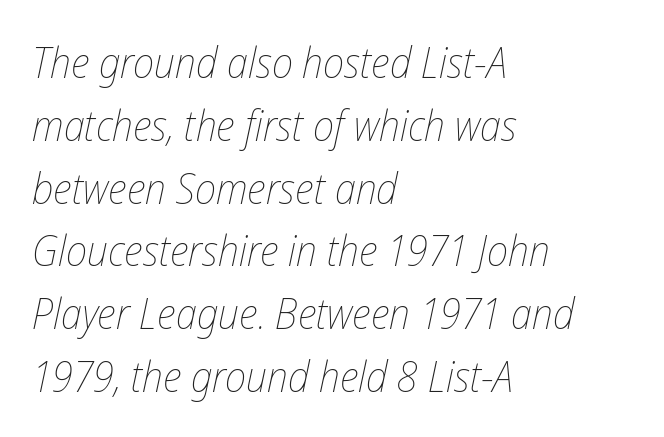
{"italic": "yes", "lean": "right", "slant_degrees": 12, "bold": "no", "weight": "thin", "width": "condensed", "stroke_contrast": "low", "x_height": "medium", "monospaced": "no", "underline": "no", "align": "left", "line_spacing": "normal", "line_spacing_ratio": 1.46, "letter_spacing": "normal", "letter_spacing_em": 0.0, "glyph_px": 43}
